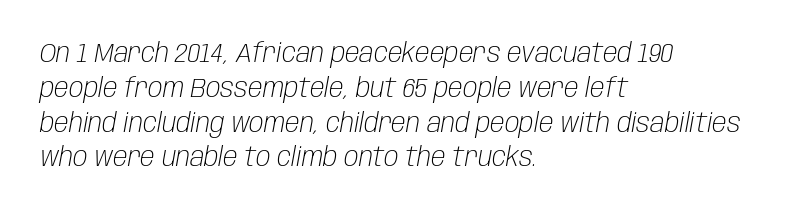
{"italic": "yes", "lean": "right", "slant_degrees": 10, "bold": "no", "underline": "no", "align": "left", "line_spacing": "normal", "line_spacing_ratio": 1.29, "letter_spacing": "normal", "letter_spacing_em": 0.0, "glyph_px": 27}
